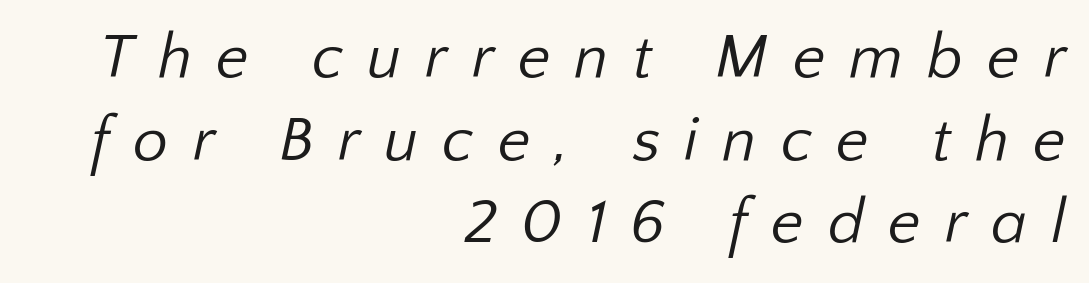
The image shows 63 px regular-weight sans-serif type; set right-aligned, normal line spacing (1.31x), unusually wide letter spacing (+0.38 em), not underlined; low stroke contrast and a medium x-height.
